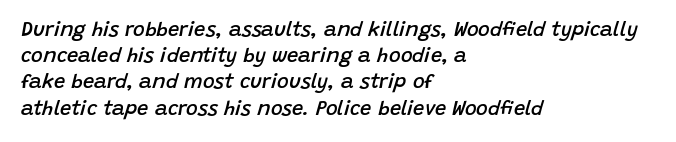
A typesetter would call this zero additional tracking. The strip under each line holds only bare page. One-word summary of the alignment: left. This is oblique type, the kind used for emphasis or titles. These lines sit exactly where default settings would place them.
